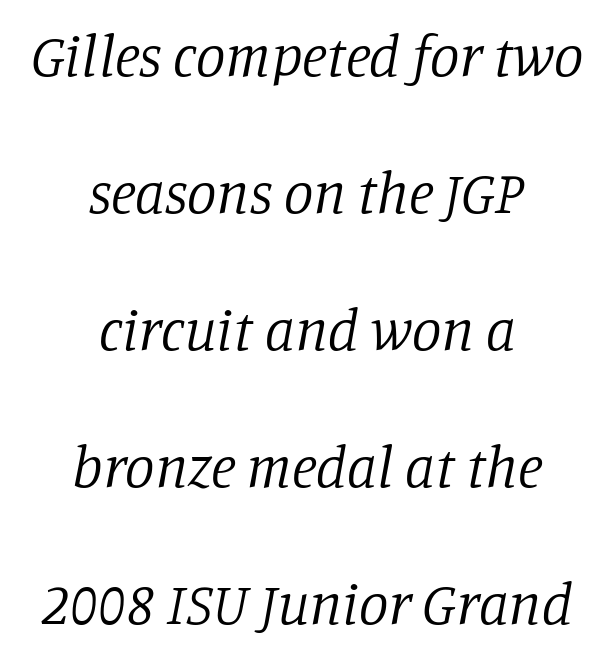
The letters sit at their default tracking, neither squeezed nor spread. Letters have the restrained weight of plain body copy at most. Casual observation: everything's sitting right in the middle. Check where the strokes stop: tiny serifs finish them off.
